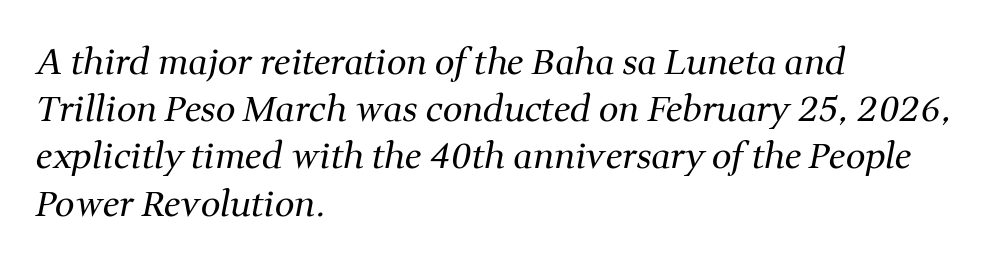
Q: Is the text bold? A: No.
Q: Is the text italic (slanted)? A: Yes, it leans right by about 11 degrees.
Q: Is the typeface a serif or a sans-serif typeface? A: Serif.
Q: Is the text underlined? A: No.
Q: How is the paragraph aligned? A: Left-aligned.
Q: Is the spacing between letters normal or unusually wide? A: Normal.
Q: Is the spacing between lines tight, normal or loose? A: Normal.
Q: Width (condensed, normal, or wide)? A: Normal.
Q: Stroke contrast? A: Medium.
Q: x-height? A: Medium.
Q: Monospaced? A: No.
